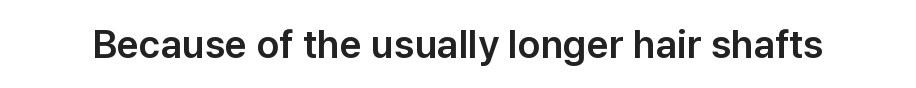
The image shows 39 px sans-serif type, upright; set normal letter spacing, not underlined; low stroke contrast and a medium x-height.
